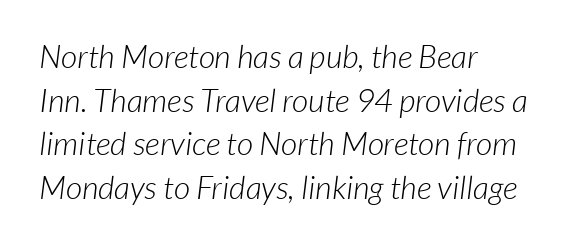
{"serif": "no", "bold": "no", "weight": "light", "width": "normal", "stroke_contrast": "low", "x_height": "medium", "monospaced": "no", "underline": "no", "align": "left", "line_spacing": "normal", "line_spacing_ratio": 1.36, "letter_spacing": "normal", "letter_spacing_em": 0.0, "glyph_px": 32}
